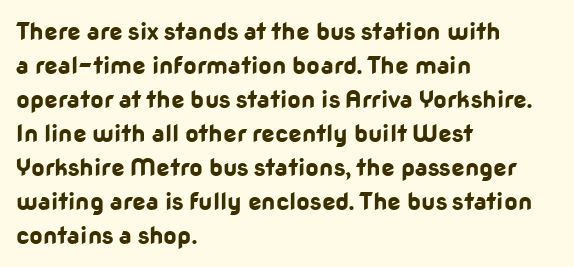
Q: Is the text bold? A: Yes.
Q: Is the text italic (slanted)? A: No, it is upright.
Q: Is the text underlined? A: No.
Q: How is the paragraph aligned? A: Left-aligned.
Q: Is the spacing between letters normal or unusually wide? A: Normal.
Q: Is the spacing between lines tight, normal or loose? A: Normal.
